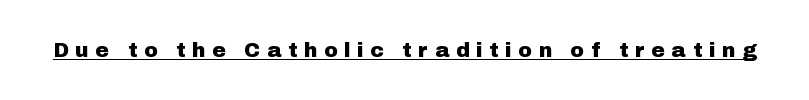
{"italic": "no", "underline": "yes", "letter_spacing": "wide", "letter_spacing_em": 0.37, "glyph_px": 21}
